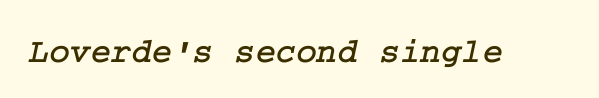
{"serif": "yes", "width": "normal", "stroke_contrast": "low", "x_height": "medium", "underline": "no", "letter_spacing": "normal", "letter_spacing_em": 0.0, "glyph_px": 35}
